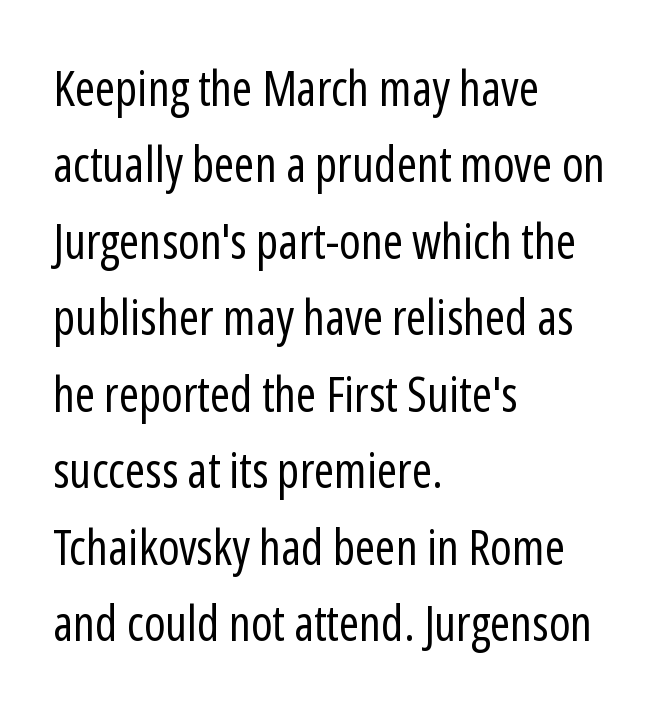
The image shows 49 px regular-weight, condensed sans-serif type, upright; set left-aligned, normal line spacing (1.56x), normal letter spacing, not underlined; low stroke contrast and a medium x-height.
